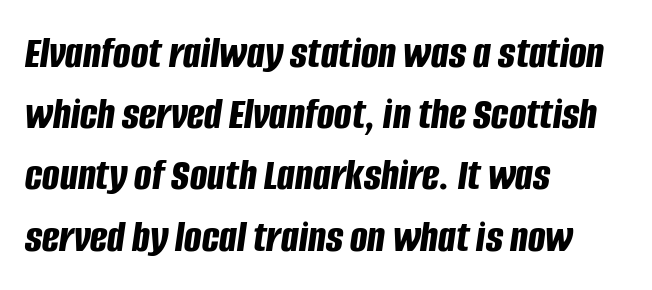
The font's italic variant was chosen for this text. Layout note: lines flush left. Short note: letters normally spaced. Is there much room between lines? A standard amount, neither cramped nor airy.
